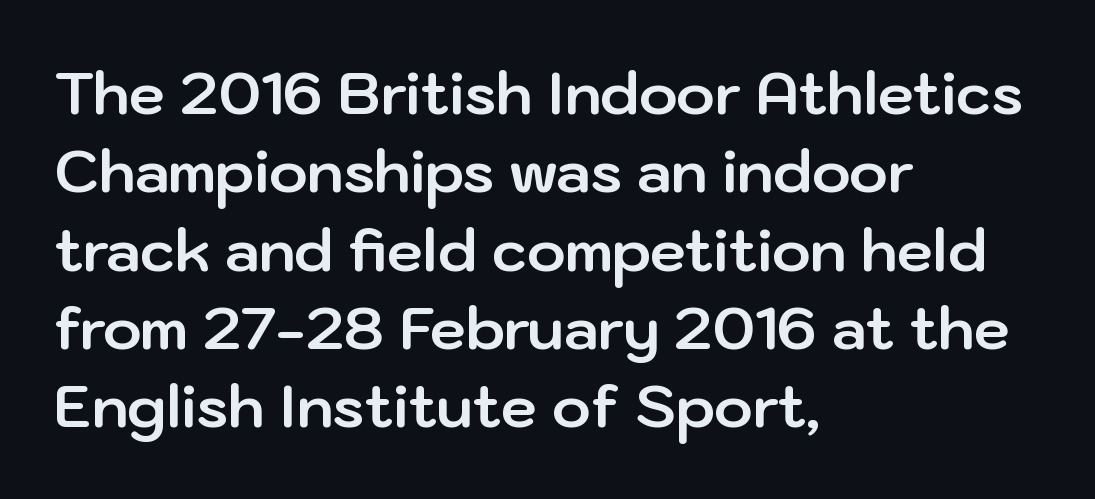
Descenders are the only things crossing below the line. The typesetting leans heavy: a genuine bold. If you drew a line through each stem, it would be perfectly vertical. These lines stack with their left ends in a neat column. You could not count columns in this text — the font is proportionally spaced.
